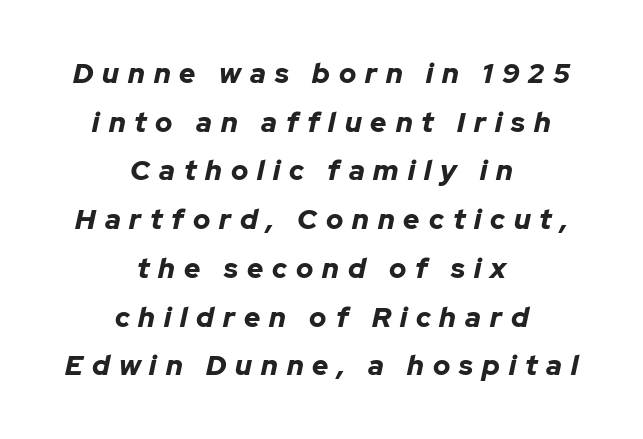
The image shows 28 px bold type, italic (leaning right); set centered, line spacing 1.74x, unusually wide letter spacing (+0.32 em), not underlined; low stroke contrast and a medium x-height.
